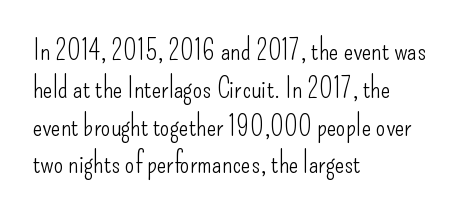
{"serif": "no", "italic": "no", "bold": "no", "weight": "light", "width": "condensed", "stroke_contrast": "low", "x_height": "small", "monospaced": "no", "underline": "no", "align": "left", "line_spacing": "normal", "line_spacing_ratio": 1.35, "letter_spacing": "normal", "letter_spacing_em": 0.0, "glyph_px": 28}
